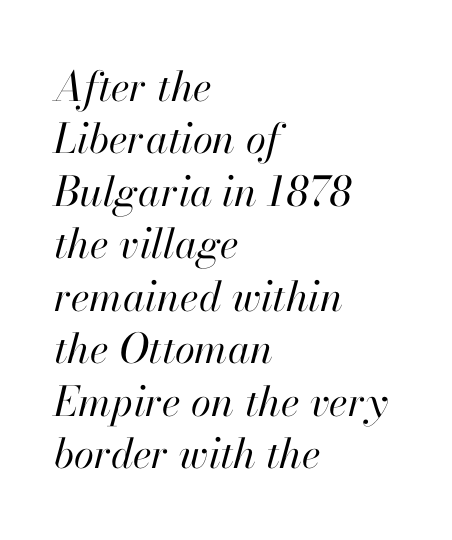
The image shows 41 px regular-weight type, italic (leaning right); set left-aligned, normal line spacing (1.28x), normal letter spacing, not underlined; high stroke contrast and a small x-height.
